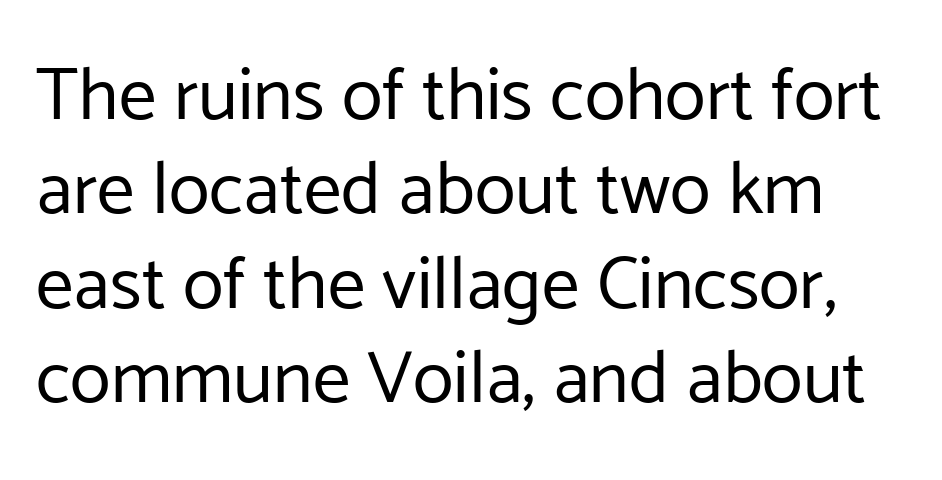
The image shows 75 px regular-weight sans-serif type, upright; set normal line spacing (1.26x), normal letter spacing, not underlined; low stroke contrast and a medium x-height.
